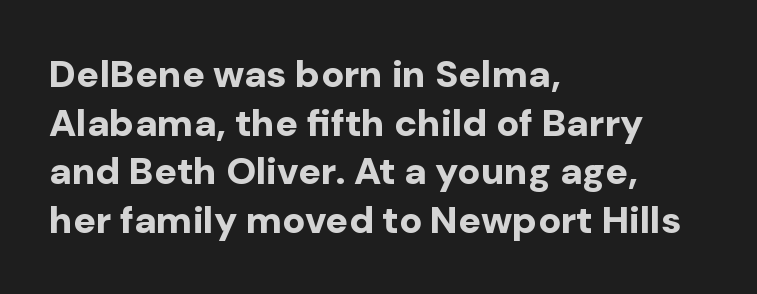
{"serif": "no", "italic": "no", "bold": "yes", "weight": "bold", "width": "normal", "stroke_contrast": "low", "x_height": "medium", "monospaced": "no", "underline": "no", "align": "left", "line_spacing": "normal", "line_spacing_ratio": 1.28, "letter_spacing": "normal", "letter_spacing_em": 0.0, "glyph_px": 38}
